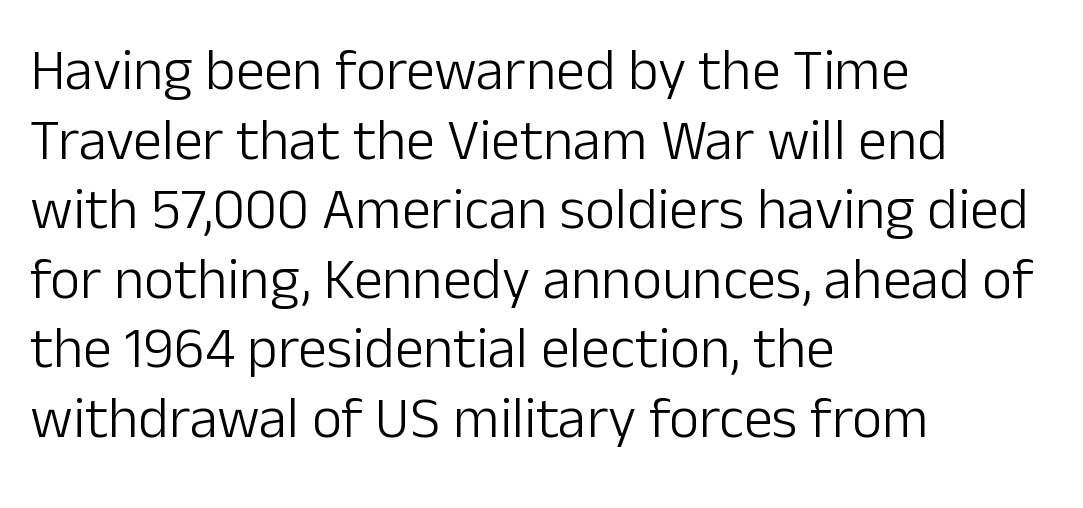
The image shows 58 px light sans-serif type, upright; set left-aligned, line spacing 1.2x, normal letter spacing, not underlined; low stroke contrast and a medium x-height.
